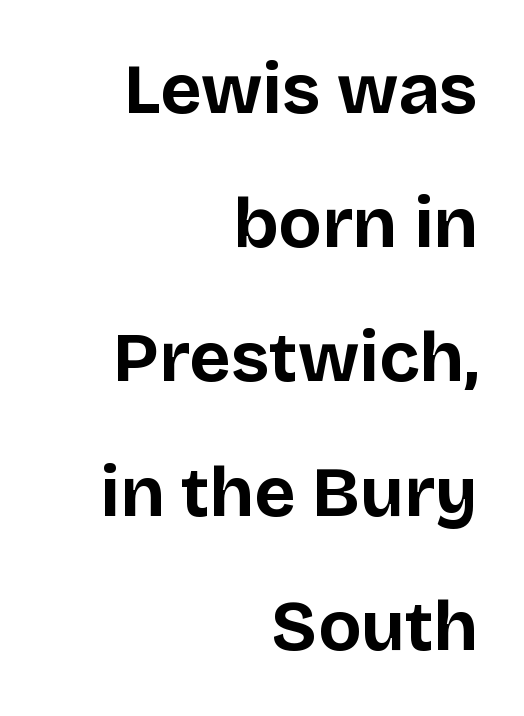
{"serif": "no", "italic": "no", "bold": "yes", "weight": "bold", "width": "normal", "stroke_contrast": "low", "x_height": "large", "monospaced": "no", "underline": "no", "align": "right", "line_spacing_ratio": 1.89, "letter_spacing": "normal", "letter_spacing_em": 0.0, "glyph_px": 71}
